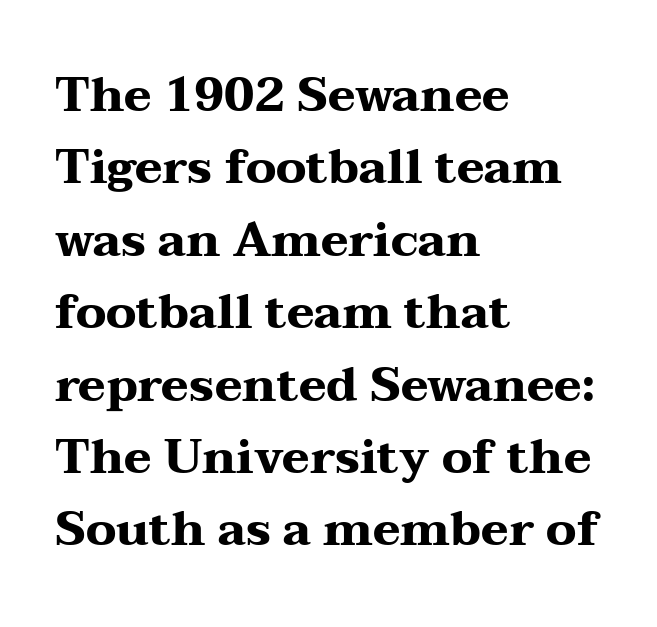
The image shows 47 px heavy, wide serif type, upright; set left-aligned, normal line spacing (1.54x), normal letter spacing, not underlined; medium stroke contrast and a medium x-height.
